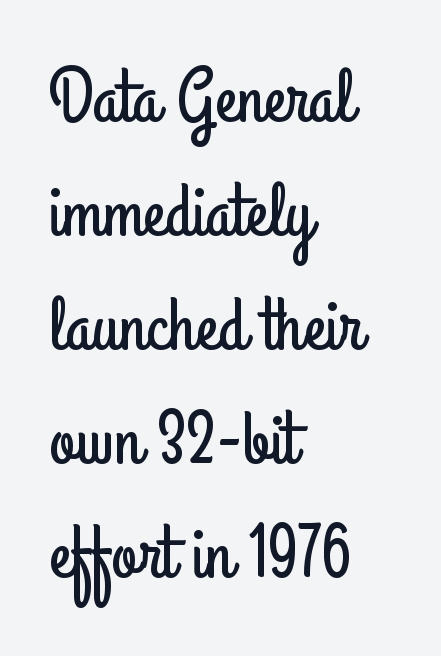
The rendering shows plain stroke endings on the letterforms — a sans-serif design. Note the varied advance widths — an 'i' is clearly narrower than an 'm'. The strip under each line holds only bare page. In CSS terms this would be text-align: left.
